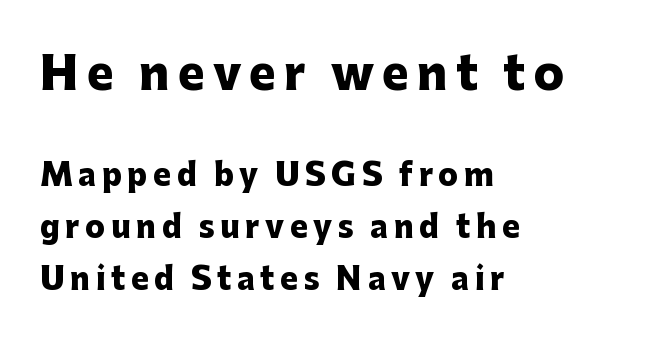
The image shows 45 px heavy sans-serif type, upright; set left-aligned, line spacing 1.72x, not underlined; the first (top) block is 1.5x larger; low stroke contrast and a medium x-height.
